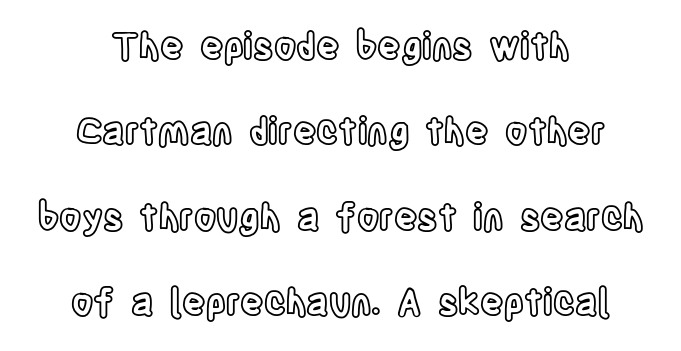
{"italic": "no", "width": "condensed", "x_height": "large", "monospaced": "no", "underline": "no", "align": "center", "line_spacing": "loose", "line_spacing_ratio": 2.37, "letter_spacing": "normal", "letter_spacing_em": 0.0, "glyph_px": 36}
